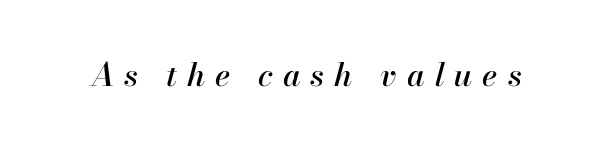
{"italic": "yes", "lean": "right", "slant_degrees": 13, "width": "normal", "stroke_contrast": "high", "x_height": "small", "monospaced": "no", "underline": "no", "letter_spacing": "wide", "letter_spacing_em": 0.31, "glyph_px": 32}
